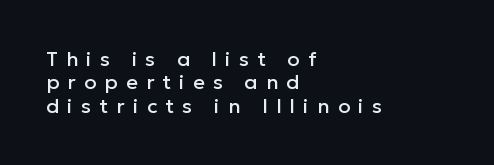
Q: Is the text italic (slanted)? A: No, it is upright.
Q: Is the text underlined? A: No.
Q: How is the paragraph aligned? A: Left-aligned.
Q: Is the spacing between letters normal or unusually wide? A: Unusually wide.
